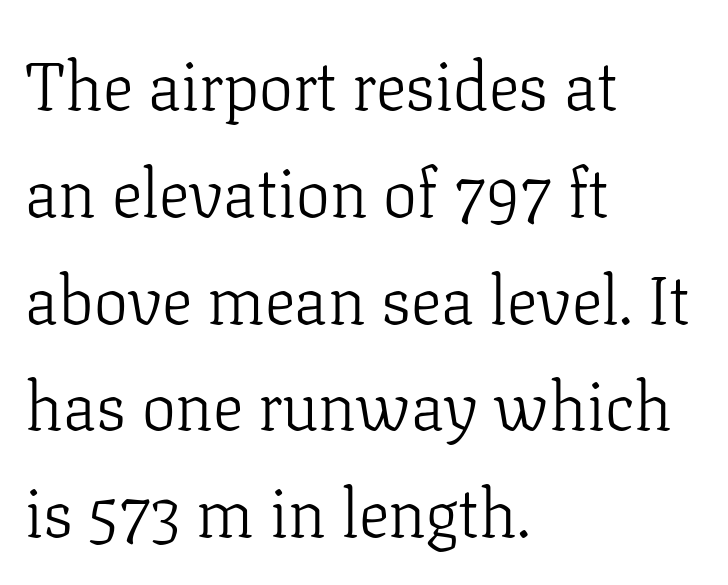
Q: Is the text bold? A: No.
Q: Is the text italic (slanted)? A: No, it is upright.
Q: Is the typeface a serif or a sans-serif typeface? A: Serif.
Q: Is the text underlined? A: No.
Q: How is the paragraph aligned? A: Left-aligned.
Q: Is the spacing between letters normal or unusually wide? A: Normal.
Q: Is the spacing between lines tight, normal or loose? A: Normal.
Q: Width (condensed, normal, or wide)? A: Normal.
Q: Stroke contrast? A: Low.
Q: x-height? A: Medium.
Q: Monospaced? A: No.
